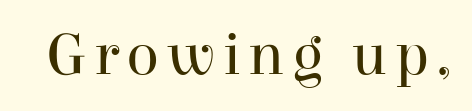
The image shows 61 px regular-weight serif type, upright; set not underlined; high stroke contrast and a medium x-height.
